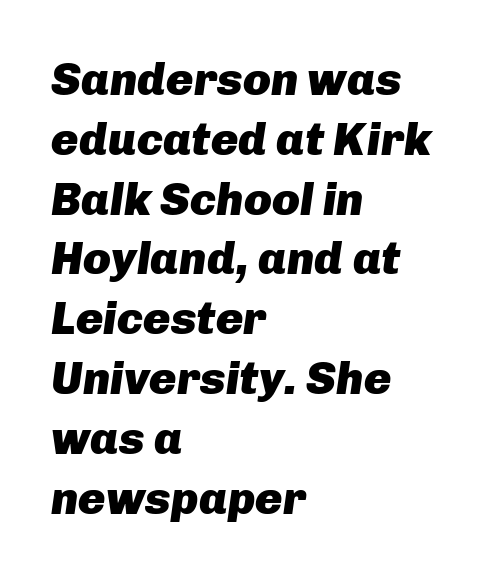
{"italic": "yes", "lean": "right", "slant_degrees": 8, "bold": "yes", "weight": "heavy", "width": "normal", "stroke_contrast": "low", "x_height": "medium", "monospaced": "no", "underline": "no", "align": "left", "line_spacing": "normal", "line_spacing_ratio": 1.3, "letter_spacing": "normal", "letter_spacing_em": 0.0, "glyph_px": 46}
